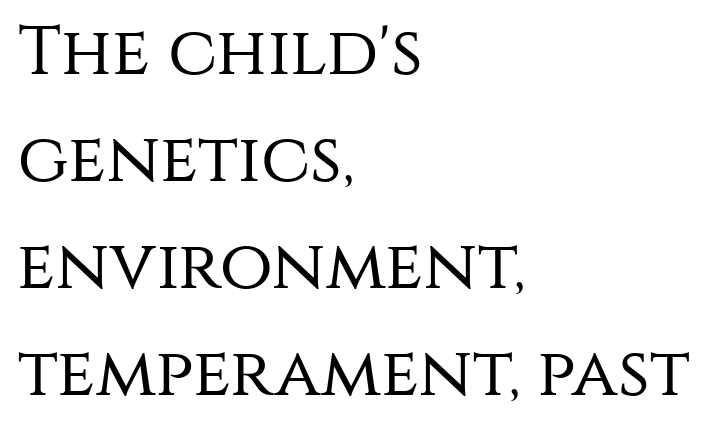
The image shows 69 px regular-weight sans-serif type, upright; set left-aligned, normal line spacing (1.55x), normal letter spacing, not underlined; medium stroke contrast and a large x-height.
